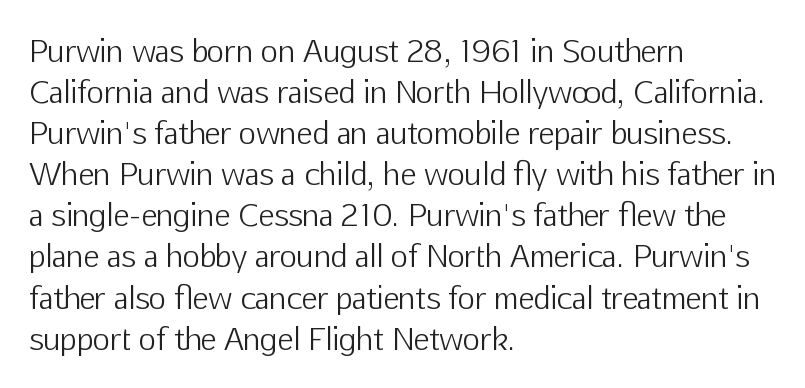
Q: Is the text bold? A: No.
Q: Is the text italic (slanted)? A: No, it is upright.
Q: Is the typeface a serif or a sans-serif typeface? A: Sans-serif.
Q: Is the text underlined? A: No.
Q: How is the paragraph aligned? A: Left-aligned.
Q: Is the spacing between letters normal or unusually wide? A: Normal.
Q: Is the spacing between lines tight, normal or loose? A: Normal.
Q: Width (condensed, normal, or wide)? A: Normal.
Q: Stroke contrast? A: Low.
Q: x-height? A: Medium.
Q: Monospaced? A: No.
